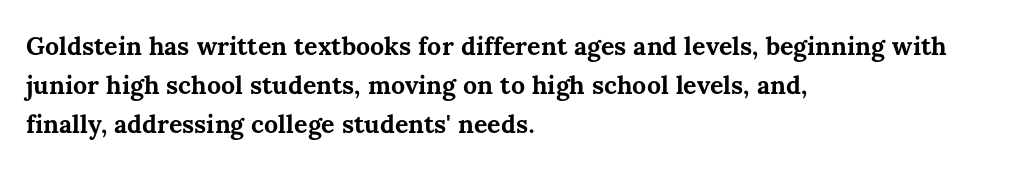
{"italic": "no", "bold": "yes", "underline": "no", "align": "left", "line_spacing": "normal", "line_spacing_ratio": 1.56, "letter_spacing": "normal", "letter_spacing_em": 0.0, "glyph_px": 25}
